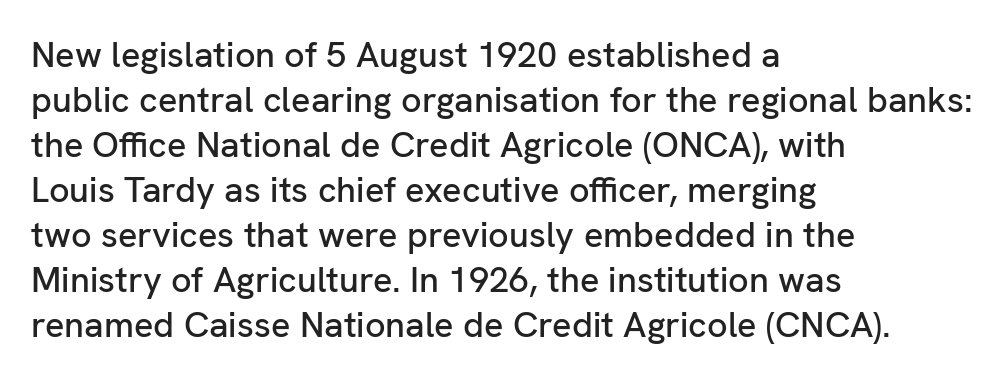
{"serif": "no", "italic": "no", "width": "normal", "stroke_contrast": "low", "x_height": "medium", "monospaced": "no", "underline": "no", "align": "left", "line_spacing": "normal", "line_spacing_ratio": 1.25, "letter_spacing": "normal", "letter_spacing_em": 0.0, "glyph_px": 36}
